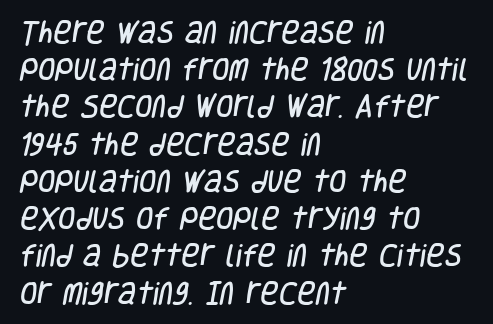
Tracking value appears to be zero — textbook default spacing. This sample keeps an unexceptional amount of space between lines. Which margin do the lines hug? The left one — the right edge is uneven. A clean baseline with only descenders dipping below it.
